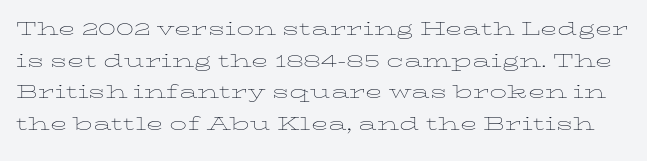
Q: Is the text bold? A: No.
Q: Is the text italic (slanted)? A: No, it is upright.
Q: Is the text underlined? A: No.
Q: Is the spacing between letters normal or unusually wide? A: Normal.
Q: Is the spacing between lines tight, normal or loose? A: Normal.
